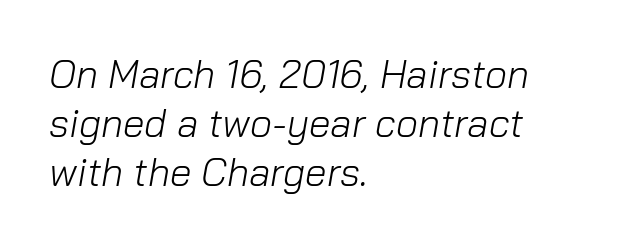
The image shows 39 px light type, italic (leaning right); set left-aligned, normal line spacing (1.26x), normal letter spacing, not underlined; low stroke contrast and a medium x-height.
